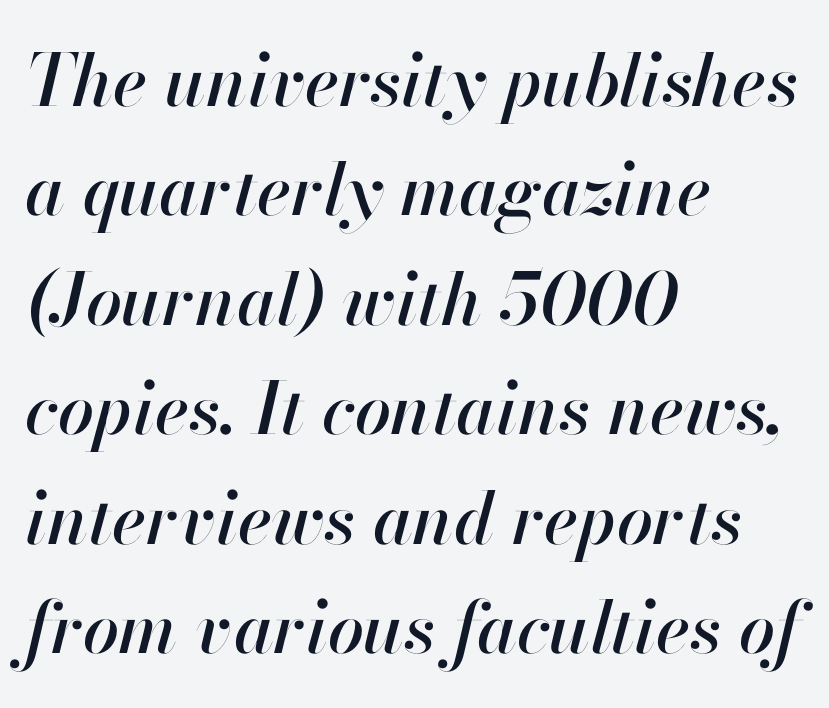
Only glyphs here, with clear space below each row. Each letter keeps its own natural width here, so spacing adapts to shape. Tall strokes in this sample are angled rather than plumb. Glyph-to-glyph distance matches everyday printed text.
